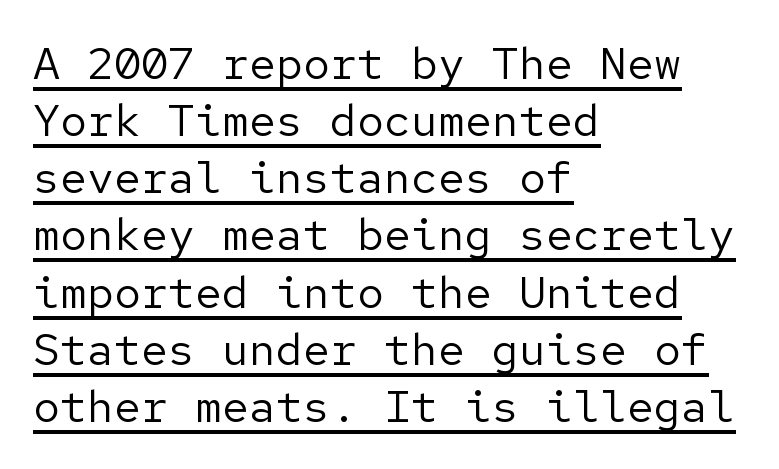
The image shows 45 px regular-weight sans-serif type, upright; set left-aligned, normal line spacing (1.27x), normal letter spacing, underlined; low stroke contrast and a medium x-height.
